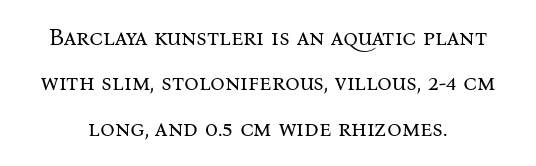
The image shows 23 px text type, upright; set centered, loose line spacing (1.97x), normal letter spacing, not underlined.
